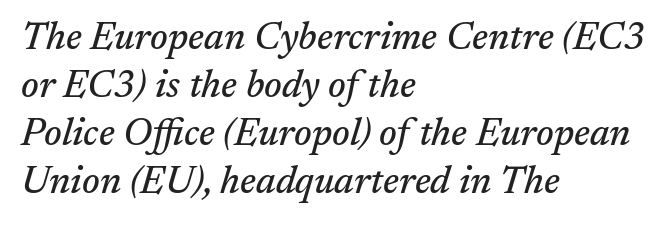
The image shows 38 px serif type, italic (leaning right); set left-aligned, normal line spacing (1.26x), normal letter spacing, not underlined; medium stroke contrast and a medium x-height.
